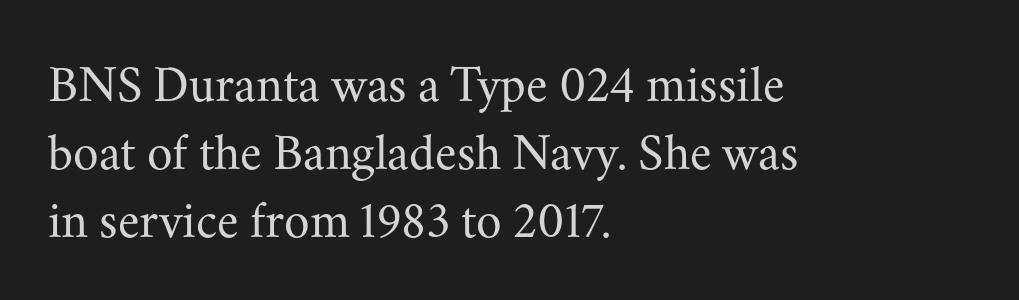
{"serif": "yes", "italic": "no", "bold": "no", "weight": "regular", "width": "normal", "stroke_contrast": "medium", "x_height": "small", "monospaced": "no", "underline": "no", "align": "left", "line_spacing": "normal", "line_spacing_ratio": 1.31, "letter_spacing": "normal", "letter_spacing_em": 0.0, "glyph_px": 52}
